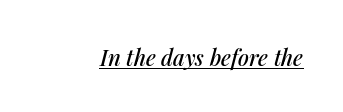
The image shows 22 px text type, italic (leaning right); set normal letter spacing, underlined.
